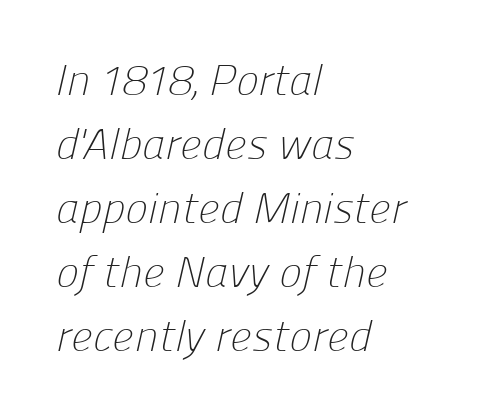
Q: Is the text bold? A: No.
Q: Is the typeface a serif or a sans-serif typeface? A: Sans-serif.
Q: Is the text underlined? A: No.
Q: How is the paragraph aligned? A: Left-aligned.
Q: Is the spacing between letters normal or unusually wide? A: Normal.
Q: Is the spacing between lines tight, normal or loose? A: Normal.
Q: Width (condensed, normal, or wide)? A: Normal.
Q: Stroke contrast? A: Low.
Q: x-height? A: Medium.
Q: Monospaced? A: No.
